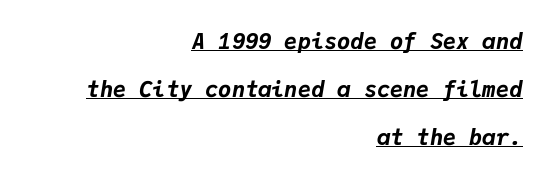
{"italic": "yes", "lean": "right", "slant_degrees": 9, "bold": "yes", "underline": "yes", "align": "right", "line_spacing": "loose", "line_spacing_ratio": 2.18, "letter_spacing": "normal", "letter_spacing_em": 0.0, "glyph_px": 22}
